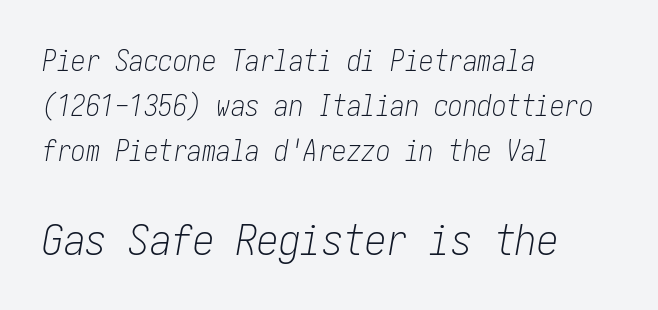
A typesetter would mark this as italic. Line spacing here is normal. The letterforms sit shoulder to shoulder at normal distance. Does the bottom block carry the larger type? Yes, it does.
